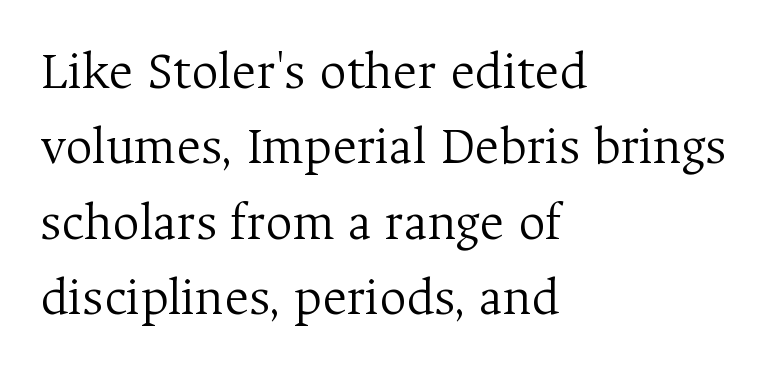
{"serif": "yes", "italic": "no", "bold": "no", "weight": "light", "width": "normal", "stroke_contrast": "medium", "x_height": "medium", "monospaced": "no", "underline": "no", "align": "left", "line_spacing": "normal", "line_spacing_ratio": 1.42, "letter_spacing": "normal", "letter_spacing_em": 0.0, "glyph_px": 53}
